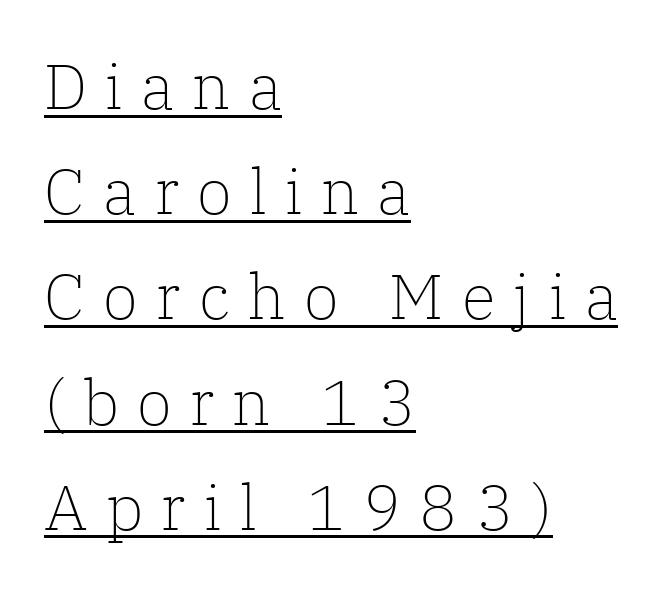
Q: Is the text bold? A: No.
Q: Is the text italic (slanted)? A: No, it is upright.
Q: Is the typeface a serif or a sans-serif typeface? A: Serif.
Q: Is the text underlined? A: Yes.
Q: How is the paragraph aligned? A: Left-aligned.
Q: Is the spacing between letters normal or unusually wide? A: Unusually wide.
Q: Is the spacing between lines tight, normal or loose? A: Normal.
Q: Width (condensed, normal, or wide)? A: Normal.
Q: Stroke contrast? A: Low.
Q: x-height? A: Medium.
Q: Monospaced? A: No.
